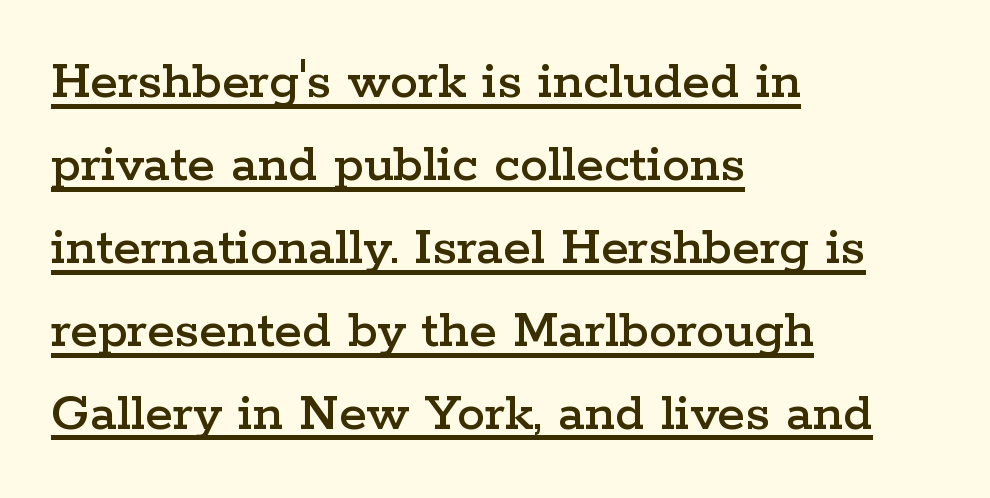
Q: Is the text italic (slanted)? A: No, it is upright.
Q: Is the typeface a serif or a sans-serif typeface? A: Serif.
Q: Is the text underlined? A: Yes.
Q: How is the paragraph aligned? A: Left-aligned.
Q: Is the spacing between letters normal or unusually wide? A: Normal.
Q: Is the spacing between lines tight, normal or loose? A: Normal.
Q: Width (condensed, normal, or wide)? A: Wide.
Q: Stroke contrast? A: Low.
Q: x-height? A: Medium.
Q: Monospaced? A: No.
